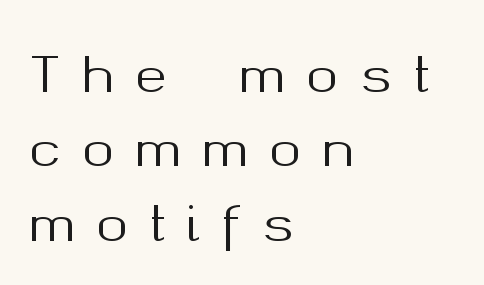
{"serif": "no", "italic": "no", "width": "normal", "stroke_contrast": "medium", "x_height": "medium", "monospaced": "no", "underline": "no", "align": "left", "line_spacing": "normal", "line_spacing_ratio": 1.55, "letter_spacing": "wide", "letter_spacing_em": 0.44, "glyph_px": 48}
